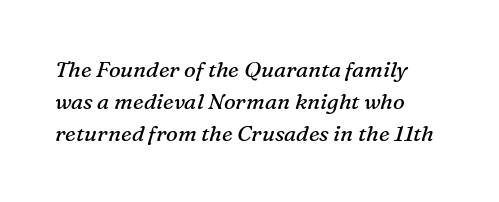
What stands out about the letter spacing? Nothing — it is the standard amount. The strokes carry an ordinary text weight at most. The rows are spaced the way most documents space them. The rendering applies a slant to the glyphs. Horizontally, the lines are justified to the leading edge only. A clean baseline with only descenders dipping below it.
